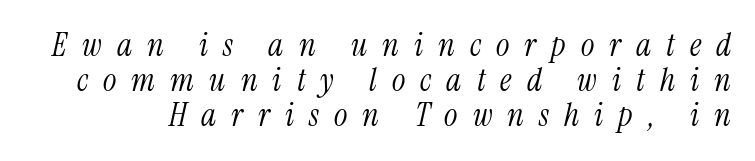
{"serif": "yes", "italic": "yes", "lean": "right", "slant_degrees": 13, "bold": "no", "weight": "light", "width": "condensed", "stroke_contrast": "medium", "x_height": "medium", "monospaced": "no", "underline": "no", "line_spacing": "tight", "line_spacing_ratio": 1.1, "letter_spacing": "wide", "letter_spacing_em": 0.47, "glyph_px": 32}
